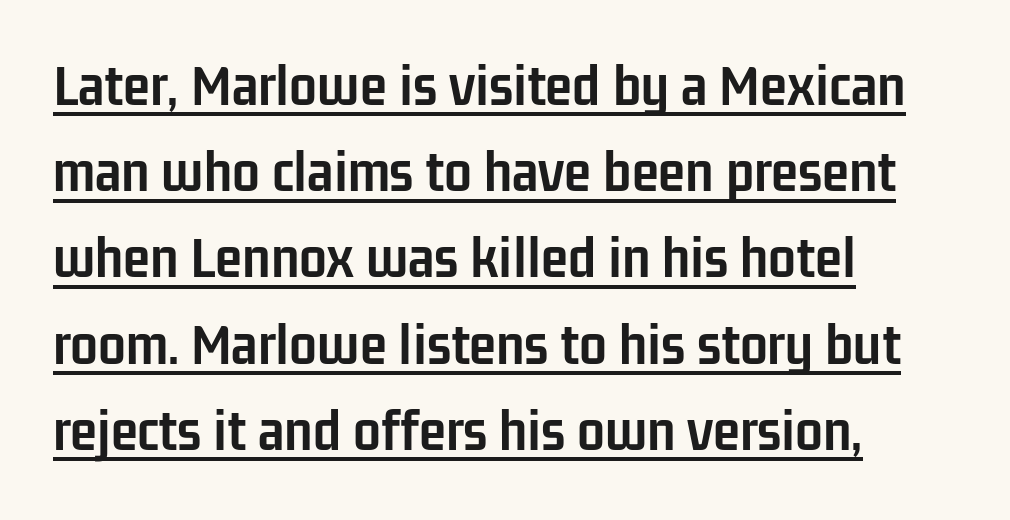
Q: Is the text bold? A: Yes.
Q: Is the text italic (slanted)? A: No, it is upright.
Q: Is the typeface a serif or a sans-serif typeface? A: Sans-serif.
Q: Is the text underlined? A: Yes.
Q: How is the paragraph aligned? A: Left-aligned.
Q: Is the spacing between letters normal or unusually wide? A: Normal.
Q: Is the spacing between lines tight, normal or loose? A: Normal.
Q: Width (condensed, normal, or wide)? A: Condensed.
Q: Stroke contrast? A: Low.
Q: x-height? A: Medium.
Q: Monospaced? A: No.
